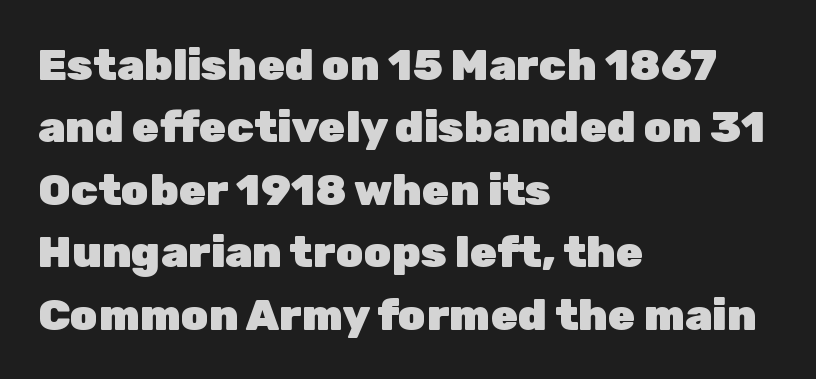
Any mark beneath the type? The region is blank. The passage shown is typed in a proportional face where columns would drift. This sample uses plain, unmodified letter spacing. Evenly set lines give the paragraph a standard silhouette.
